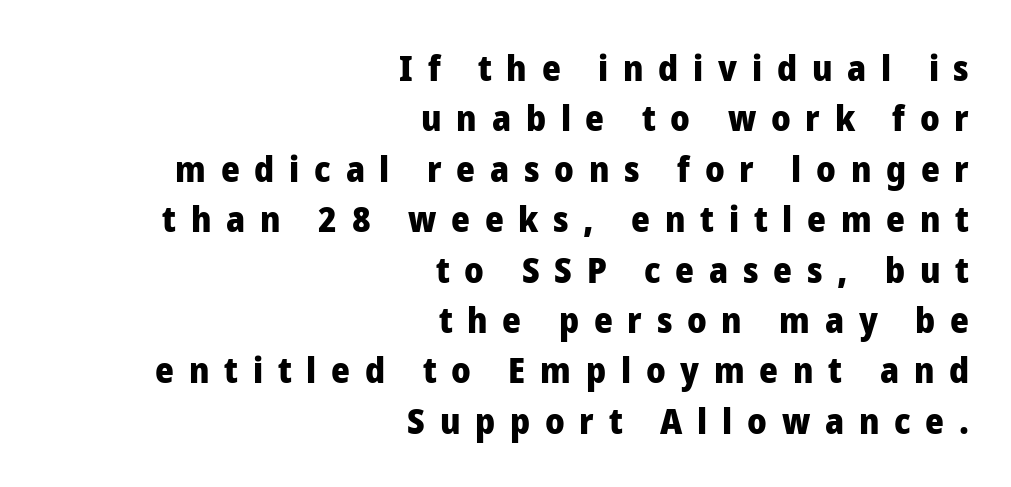
The image shows 36 px heavy sans-serif type, upright; set right-aligned, normal line spacing (1.4x), unusually wide letter spacing (+0.41 em), not underlined; low stroke contrast and a medium x-height.
